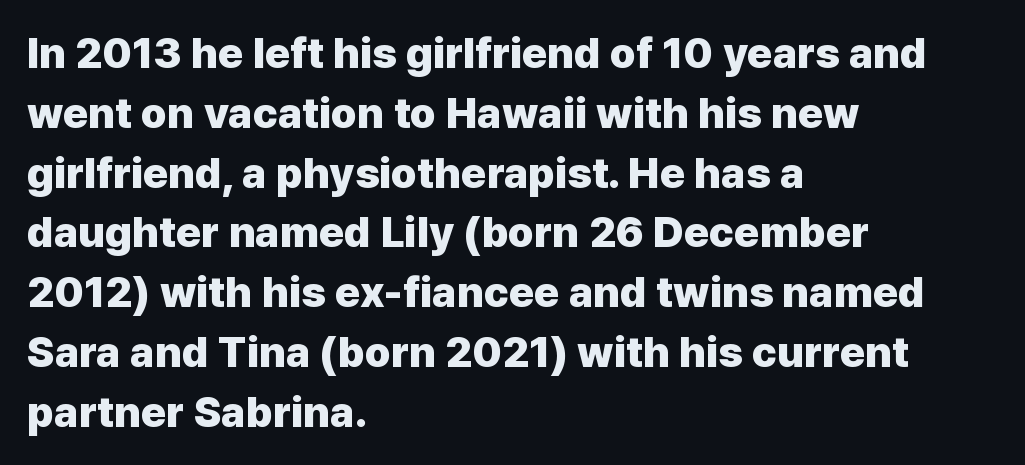
{"serif": "no", "italic": "no", "bold": "yes", "weight": "heavy", "width": "normal", "stroke_contrast": "low", "x_height": "medium", "monospaced": "no", "underline": "no", "align": "left", "line_spacing": "normal", "line_spacing_ratio": 1.39, "letter_spacing": "normal", "letter_spacing_em": 0.0, "glyph_px": 43}
